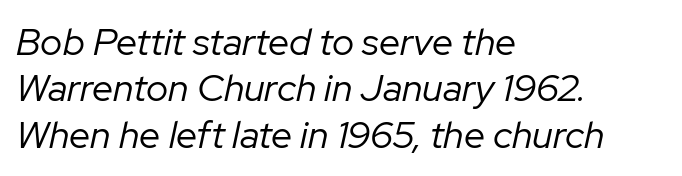
Slant detected: the letters are inclined. Each letter keeps its own natural width here, so spacing adapts to shape. Weight: in the light-to-regular range. Typeset ragged right — the left edge is the straight one. Nothing unusual about the tracking: characters are spaced as the font intends.
